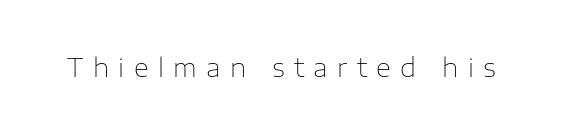
The image shows 26 px text type, upright; set unusually wide letter spacing (+0.36 em), not underlined.
